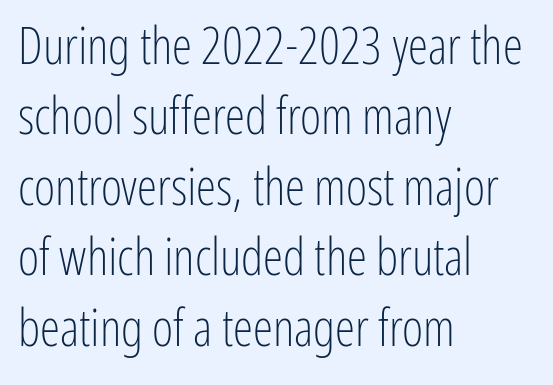
{"serif": "no", "italic": "no", "bold": "no", "weight": "light", "width": "condensed", "stroke_contrast": "low", "x_height": "medium", "monospaced": "no", "underline": "no", "align": "left", "line_spacing": "normal", "line_spacing_ratio": 1.38, "letter_spacing": "normal", "letter_spacing_em": 0.0, "glyph_px": 51}
